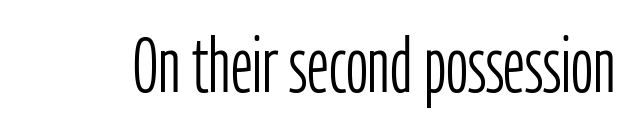
Decoration check: the copy has no underline. The lettering stays uniformly vertical, giving the passage a roman look. Spacing verdict: proportional, widths tailored to each character. The tracking reads as untouched default to a designer's eye.
